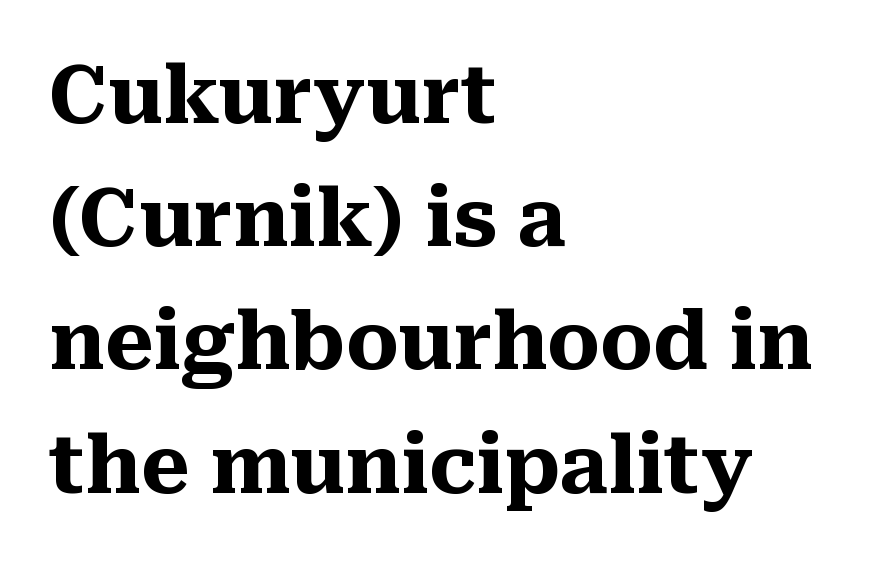
The image shows 79 px heavy serif type, upright; set left-aligned, normal line spacing (1.56x), normal letter spacing, not underlined; medium stroke contrast and a medium x-height.
